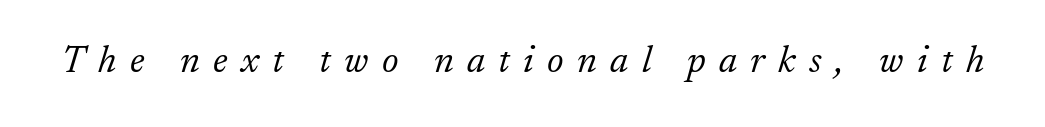
Display-style spreading of the glyphs; the letterfit is very open. Looking at the ascenders, they clearly lean. Weight class: somewhere from thin through regular. The letters advance in unequal steps, a hallmark of proportional type. Typographically, this falls in the serif category. Anything drawn beneath the words? Only blank space.
